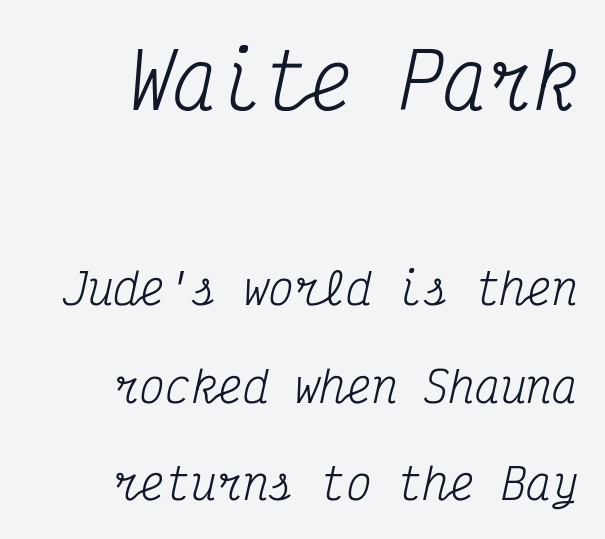
Q: Is the text bold? A: No.
Q: Is the text italic (slanted)? A: Yes, it leans right by about 12 degrees.
Q: Is the typeface a serif or a sans-serif typeface? A: Serif.
Q: Is the text underlined? A: No.
Q: How is the paragraph aligned? A: Right-aligned.
Q: Is the spacing between letters normal or unusually wide? A: Normal.
Q: Is the spacing between lines tight, normal or loose? A: Loose.
Q: Which block of text is set in a larger size, the first (top) or the second (bottom)? A: The first (top) one.
Q: Width (condensed, normal, or wide)? A: Condensed.
Q: Stroke contrast? A: Medium.
Q: x-height? A: Medium.
Q: Monospaced? A: Yes.
